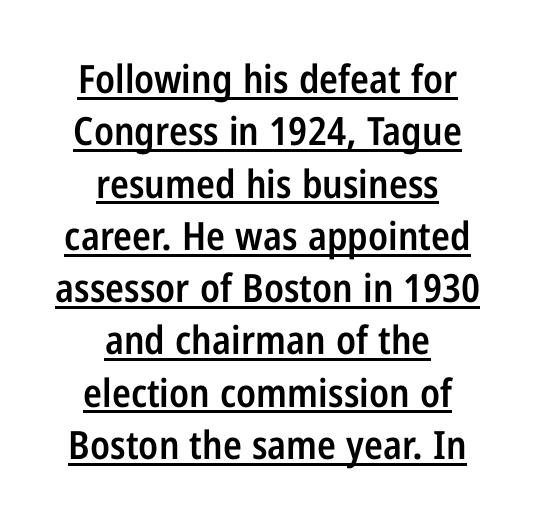
The image shows 39 px semibold, condensed sans-serif type, upright; set centered, normal line spacing (1.34x), normal letter spacing, underlined; low stroke contrast and a medium x-height.
